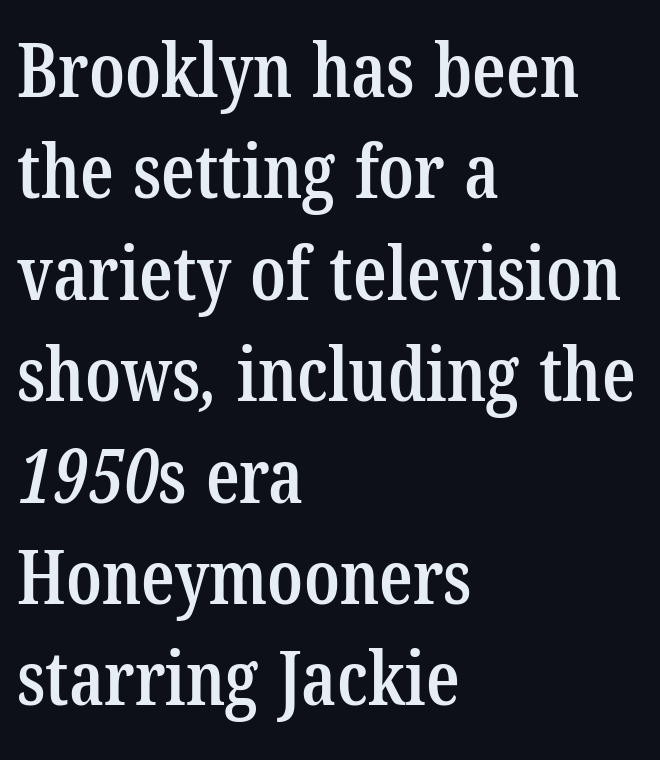
{"serif": "yes", "bold": "semi", "weight": "semibold", "width": "condensed", "stroke_contrast": "low", "x_height": "medium", "monospaced": "no", "underline": "no", "align": "left", "line_spacing": "normal", "line_spacing_ratio": 1.37, "letter_spacing": "normal", "letter_spacing_em": 0.0, "glyph_px": 74}
